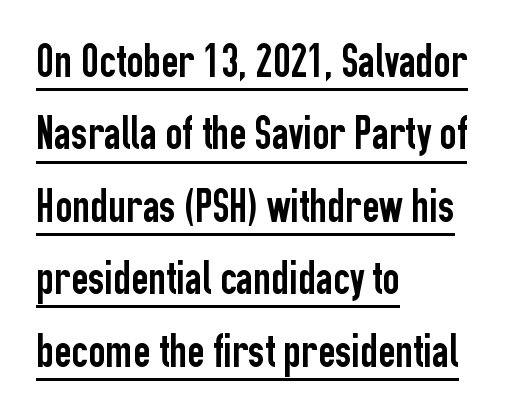
Each new line begins a customary step beneath the previous one. The paragraph shown leans on its left margin. The designer went with a sans here, leaving each stem footless. When letters stand straight like this, we call the style roman or upright.
